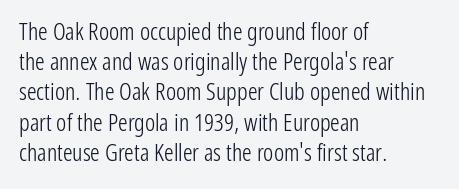
The weight would be labelled regular, book, light, or lighter still. Every stem runs plumb, perpendicular to the baseline. Descender tails drop into unmarked territory. One glance says typical: line gaps are just what's usual.
